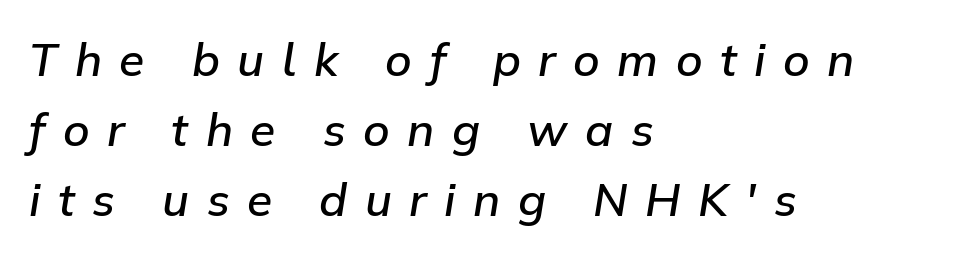
Here the designer chose a conventional face with non-uniform glyph widths. How would I describe the line gaps? Plain and ordinary. This sample uses expanded letter spacing, leaving extra air between glyphs. The ragged edge is on the right, which tells us the setting is flush left. Weight check: semibold — heavier than regular, not quite bold.
